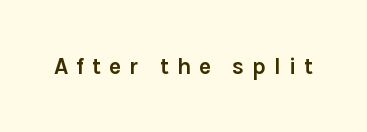
{"italic": "no", "bold": "yes", "underline": "no", "letter_spacing": "wide", "letter_spacing_em": 0.34, "glyph_px": 23}
